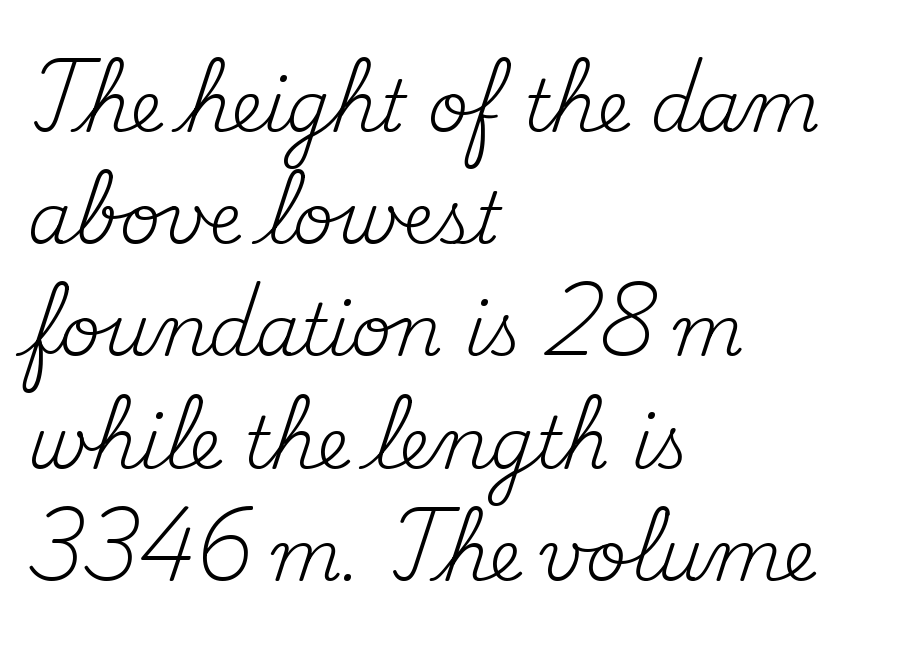
Check under the words: just untouched page. Stroke mass is kept to a normal reading level or below. Glyph-to-glyph distance matches everyday printed text. The typesetter chose a ragged-right arrangement here. These lines are rendered in a variable-pitch font.
